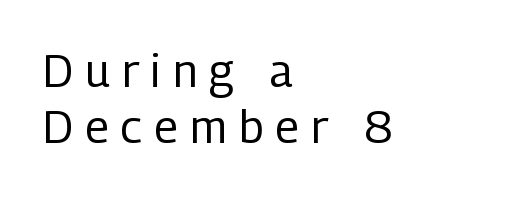
Q: Is the text bold? A: No.
Q: Is the text italic (slanted)? A: No, it is upright.
Q: Is the typeface a serif or a sans-serif typeface? A: Sans-serif.
Q: Is the text underlined? A: No.
Q: How is the paragraph aligned? A: Left-aligned.
Q: Is the spacing between letters normal or unusually wide? A: Unusually wide.
Q: Width (condensed, normal, or wide)? A: Condensed.
Q: Stroke contrast? A: Low.
Q: x-height? A: Medium.
Q: Monospaced? A: No.
